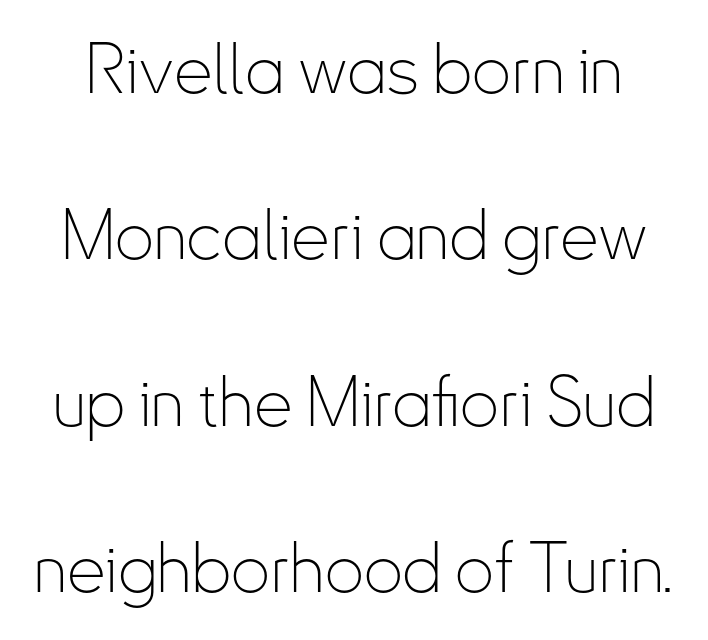
Q: Is the text bold? A: No.
Q: Is the text italic (slanted)? A: No, it is upright.
Q: Is the typeface a serif or a sans-serif typeface? A: Sans-serif.
Q: Is the text underlined? A: No.
Q: Is the spacing between letters normal or unusually wide? A: Normal.
Q: Is the spacing between lines tight, normal or loose? A: Loose.
Q: Width (condensed, normal, or wide)? A: Condensed.
Q: Stroke contrast? A: Low.
Q: x-height? A: Small.
Q: Monospaced? A: No.
